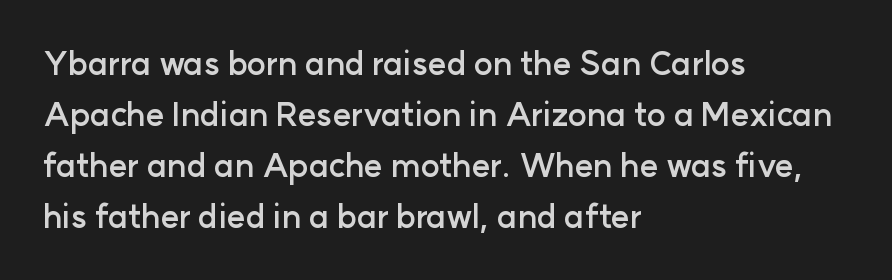
Q: Is the text bold? A: Yes.
Q: Is the text italic (slanted)? A: No, it is upright.
Q: Is the typeface a serif or a sans-serif typeface? A: Sans-serif.
Q: Is the text underlined? A: No.
Q: How is the paragraph aligned? A: Left-aligned.
Q: Is the spacing between letters normal or unusually wide? A: Normal.
Q: Is the spacing between lines tight, normal or loose? A: Normal.
Q: Width (condensed, normal, or wide)? A: Normal.
Q: Stroke contrast? A: Low.
Q: x-height? A: Medium.
Q: Monospaced? A: No.
